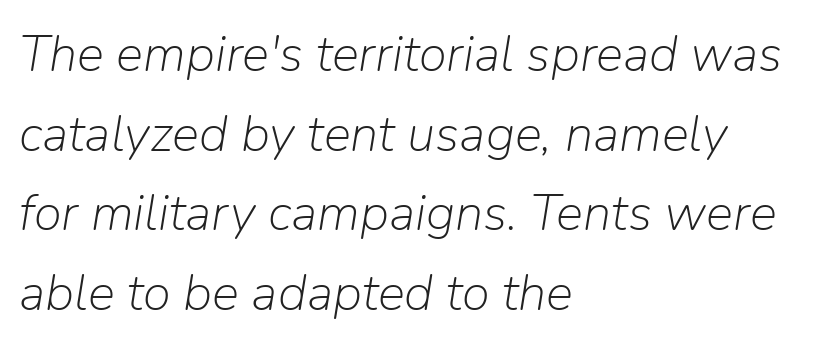
The words here are not underlined. An italicized treatment has been applied to the whole sample. The paragraph has a hard left edge and a soft right edge. Quick note: interline space is typical.
